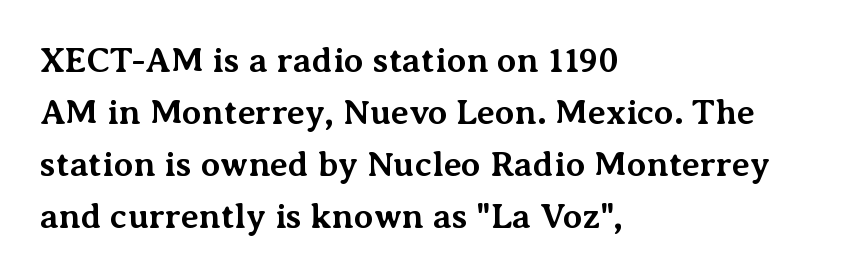
Q: Is the text bold? A: Yes.
Q: Is the text italic (slanted)? A: No, it is upright.
Q: Is the typeface a serif or a sans-serif typeface? A: Serif.
Q: Is the text underlined? A: No.
Q: How is the paragraph aligned? A: Left-aligned.
Q: Is the spacing between letters normal or unusually wide? A: Normal.
Q: Is the spacing between lines tight, normal or loose? A: Normal.
Q: Width (condensed, normal, or wide)? A: Normal.
Q: Stroke contrast? A: Medium.
Q: x-height? A: Medium.
Q: Monospaced? A: No.
